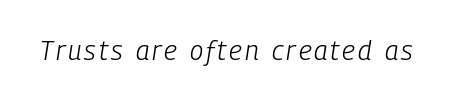
Q: Is the text bold? A: No.
Q: Is the text italic (slanted)? A: Yes, it leans right by about 9 degrees.
Q: Is the text underlined? A: No.
